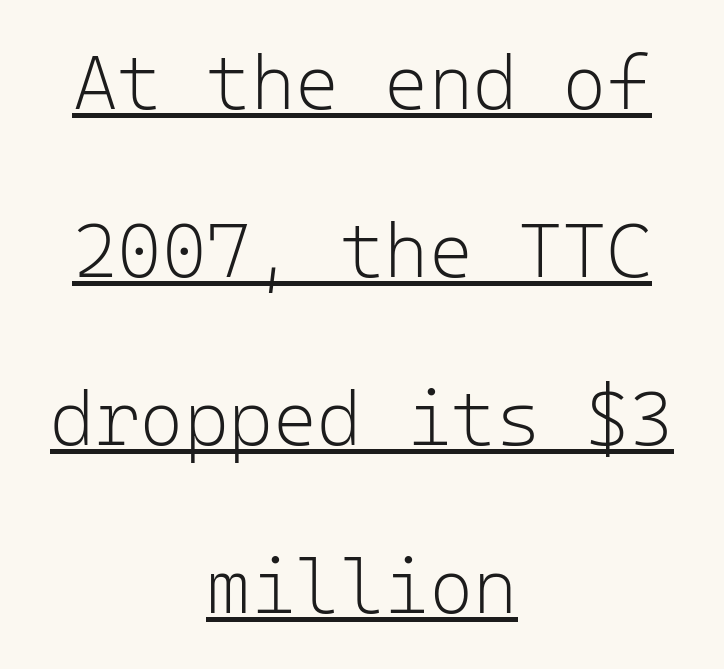
The image shows 76 px light sans-serif type, upright, monospaced; set centered, loose line spacing (2.21x), normal letter spacing, underlined; low stroke contrast and a medium x-height.
